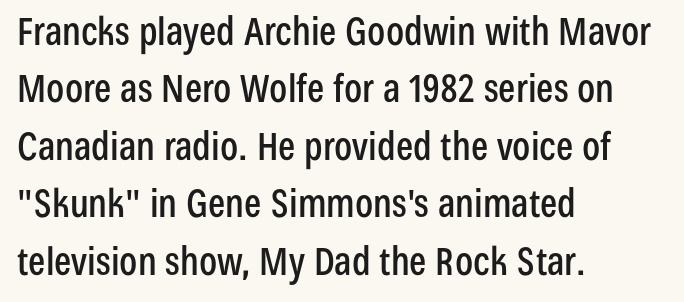
Q: Is the text italic (slanted)? A: No, it is upright.
Q: Is the typeface a serif or a sans-serif typeface? A: Sans-serif.
Q: Is the text underlined? A: No.
Q: How is the paragraph aligned? A: Left-aligned.
Q: Is the spacing between letters normal or unusually wide? A: Normal.
Q: Is the spacing between lines tight, normal or loose? A: Normal.
Q: Width (condensed, normal, or wide)? A: Condensed.
Q: Stroke contrast? A: Low.
Q: x-height? A: Medium.
Q: Monospaced? A: No.
